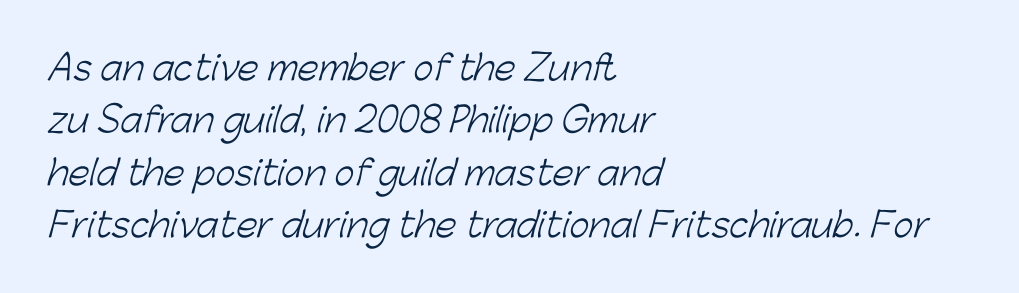
The image shows 34 px light sans-serif type; set left-aligned, normal line spacing (1.54x), normal letter spacing, not underlined; low stroke contrast and a medium x-height.
